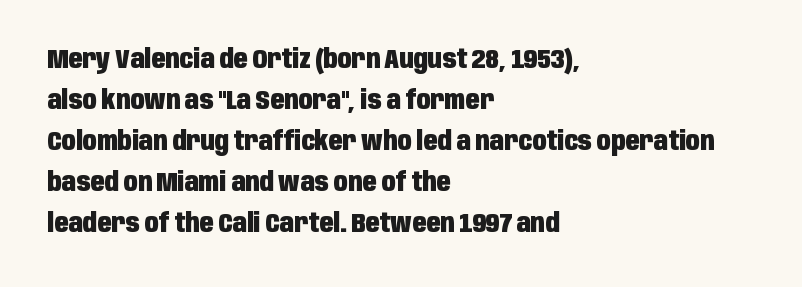
Standard letterfit; no display-style spreading of the glyphs. Compared with typical paragraphs, the rows here are spaced about the same. A bare baseline throughout the passage. Every stem runs plumb, perpendicular to the baseline. The typesetter chose a ragged-right arrangement here. The font is running at its bold setting.
